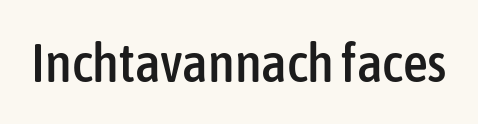
This sample uses a sans-serif face. Compared with typical body copy, the letter spacing here is the same. Spacing verdict: proportional, widths tailored to each character. When letters stand straight like this, we call the style roman or upright. Rule under the text: the space is simply empty.
